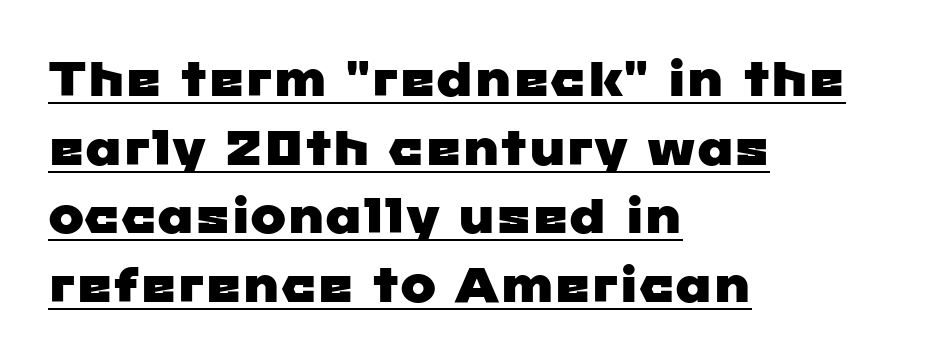
The letters sit at their default tracking, neither squeezed nor spread. Is this a fixed-width face? No — the glyphs have proportional, varying widths. The type family on display is of the sans-serif kind. The paragraph shown leans on its left margin. One glance says typical: line gaps are just what's usual. The passage shown is underscored from start to finish.
